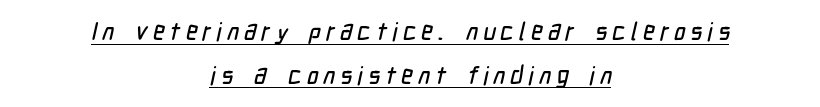
The image shows 25 px text type; set centered, line spacing 1.75x, unusually wide letter spacing (+0.2 em), underlined.
